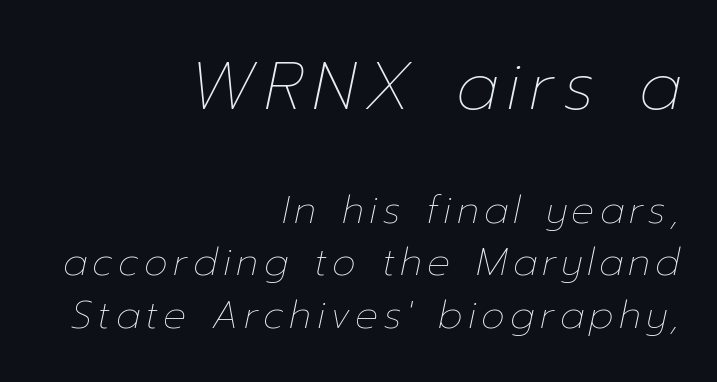
The image shows 66 px thin type, italic (leaning right); set right-aligned, normal line spacing (1.38x), not underlined; the first (top) block is 1.74x larger; low stroke contrast and a medium x-height.
